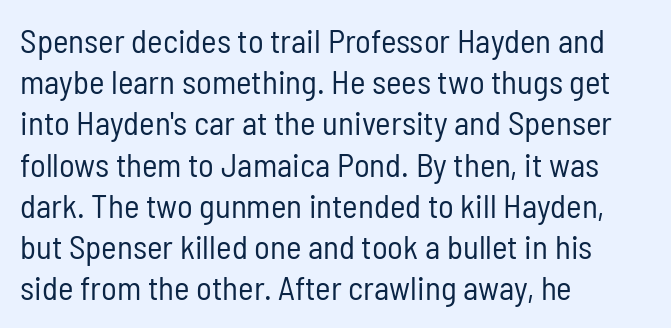
The typeface chosen for these lines omits serifs. The ragged edge is on the right, which tells us the setting is flush left. No extra tracking has been applied to these lines. Ink coverage per letter is moderate at most. A bare baseline throughout the passage.
